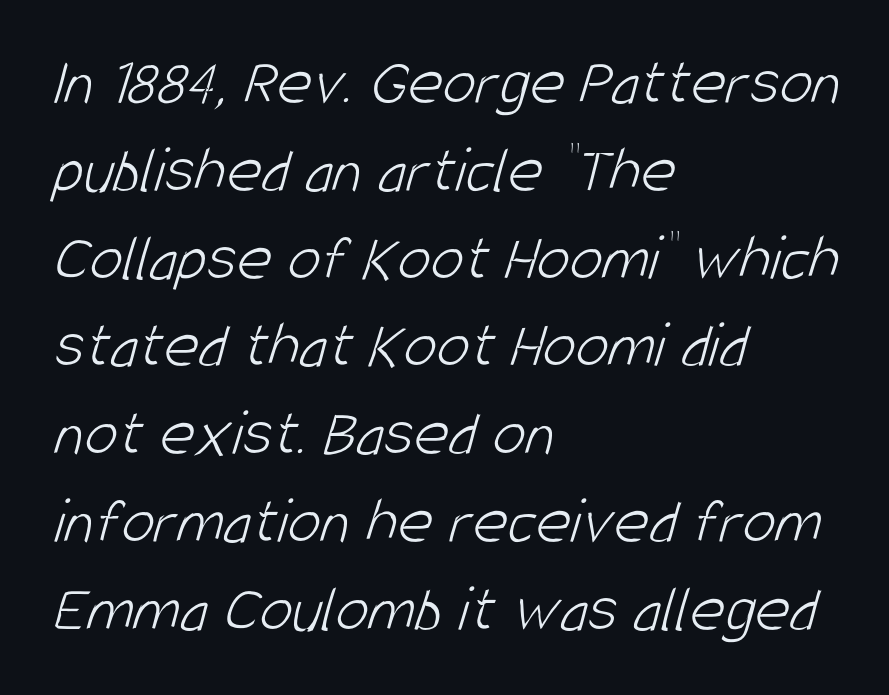
Line starts are locked; line ends wander. The tracking reads as untouched default to a designer's eye. Looks like regular typesetting: each glyph gets only the width it needs. Summary of weight: not heavy and not bold.
